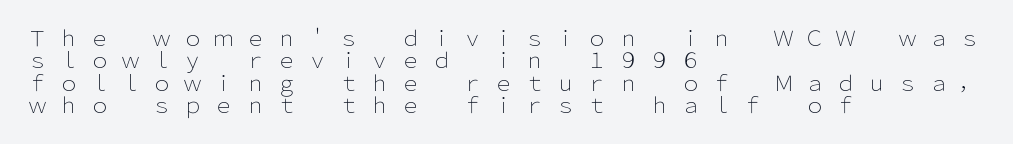
Q: Is the text bold? A: No.
Q: Is the text italic (slanted)? A: No, it is upright.
Q: Is the text underlined? A: No.
Q: How is the paragraph aligned? A: Left-aligned.
Q: Is the spacing between letters normal or unusually wide? A: Unusually wide.
Q: Is the spacing between lines tight, normal or loose? A: Tight.
